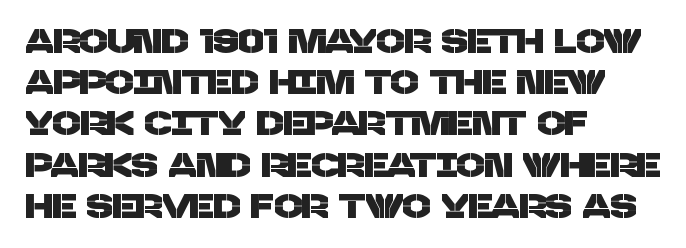
No feet cap the strokes, marking this as sans-serif type. The rows are spaced the way most documents space them. The letters advance in unequal steps, a hallmark of proportional type. The baseline area is clear.
